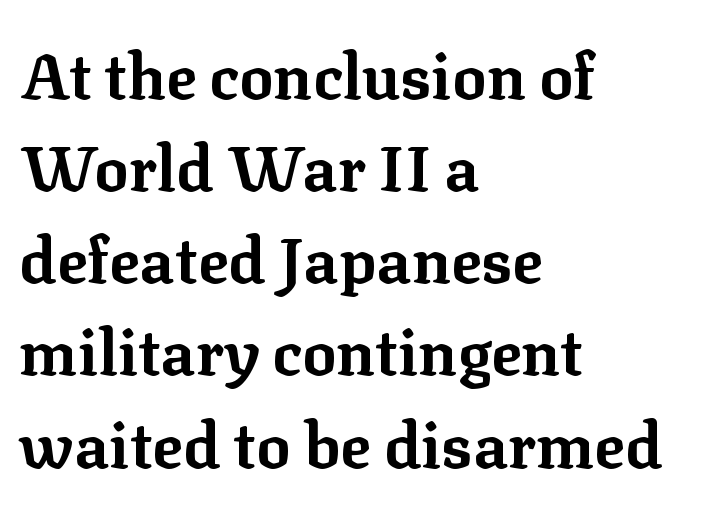
Q: Is the text bold? A: Yes.
Q: Is the text italic (slanted)? A: No, it is upright.
Q: Is the typeface a serif or a sans-serif typeface? A: Serif.
Q: Is the text underlined? A: No.
Q: How is the paragraph aligned? A: Left-aligned.
Q: Is the spacing between letters normal or unusually wide? A: Normal.
Q: Is the spacing between lines tight, normal or loose? A: Normal.
Q: Width (condensed, normal, or wide)? A: Normal.
Q: Stroke contrast? A: Low.
Q: x-height? A: Medium.
Q: Monospaced? A: No.
